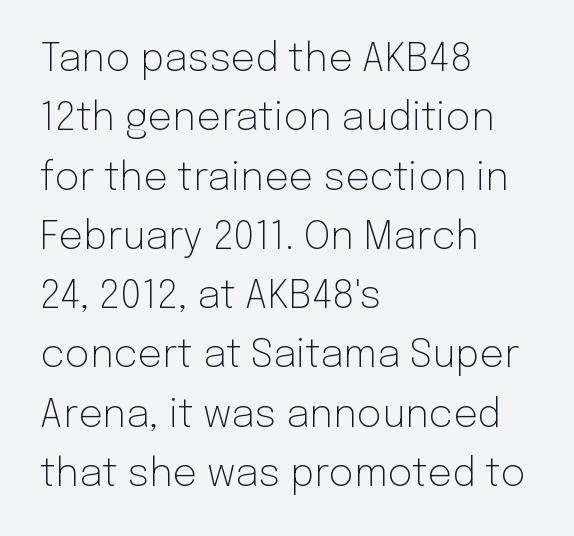
Q: Is the text bold? A: No.
Q: Is the text italic (slanted)? A: No, it is upright.
Q: Is the typeface a serif or a sans-serif typeface? A: Sans-serif.
Q: Is the text underlined? A: No.
Q: How is the paragraph aligned? A: Left-aligned.
Q: Is the spacing between letters normal or unusually wide? A: Normal.
Q: Is the spacing between lines tight, normal or loose? A: Normal.
Q: Width (condensed, normal, or wide)? A: Normal.
Q: Stroke contrast? A: Low.
Q: x-height? A: Medium.
Q: Monospaced? A: No.
